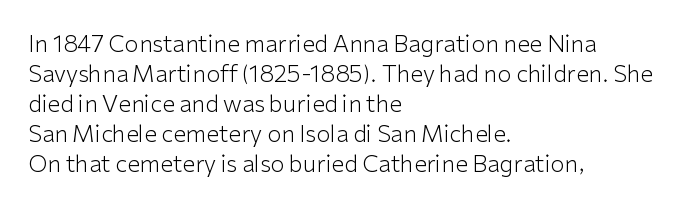
The image shows 23 px text type, upright; set left-aligned, normal line spacing (1.3x), normal letter spacing, not underlined.
